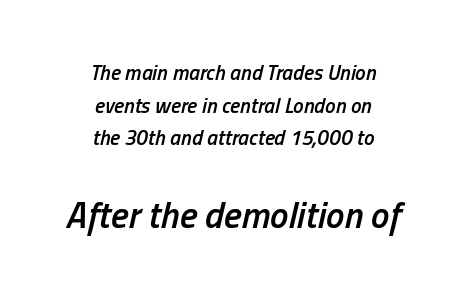
Q: Is the text bold? A: Semi-bold.
Q: Is the text italic (slanted)? A: Yes, it leans right by about 13 degrees.
Q: Is the text underlined? A: No.
Q: How is the paragraph aligned? A: Centered.
Q: Is the spacing between letters normal or unusually wide? A: Normal.
Q: Is the spacing between lines tight, normal or loose? A: Normal.
Q: Which block of text is set in a larger size, the first (top) or the second (bottom)? A: The second (bottom) one.
Q: Width (condensed, normal, or wide)? A: Condensed.
Q: Stroke contrast? A: Low.
Q: x-height? A: Medium.
Q: Monospaced? A: No.
